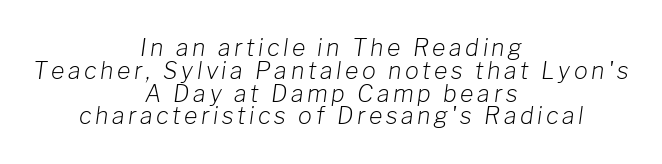
Q: Is the text bold? A: No.
Q: Is the text italic (slanted)? A: Yes, it leans right by about 8 degrees.
Q: Is the text underlined? A: No.
Q: How is the paragraph aligned? A: Centered.
Q: Is the spacing between lines tight, normal or loose? A: Tight.
